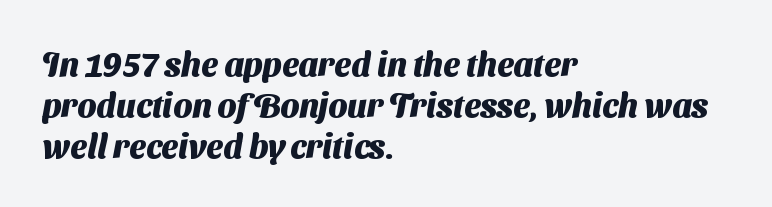
{"serif": "no", "bold": "yes", "weight": "heavy", "width": "normal", "stroke_contrast": "medium", "x_height": "medium", "monospaced": "no", "underline": "no", "align": "left", "line_spacing": "normal", "line_spacing_ratio": 1.25, "letter_spacing": "normal", "letter_spacing_em": 0.0, "glyph_px": 33}
